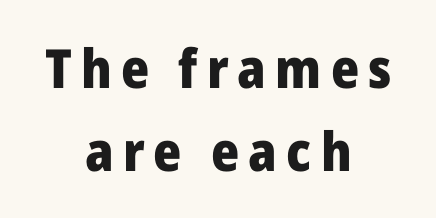
{"serif": "no", "italic": "no", "bold": "yes", "weight": "heavy", "width": "normal", "stroke_contrast": "low", "x_height": "medium", "monospaced": "no", "underline": "no", "align": "center", "line_spacing": "normal", "line_spacing_ratio": 1.54, "glyph_px": 54}
